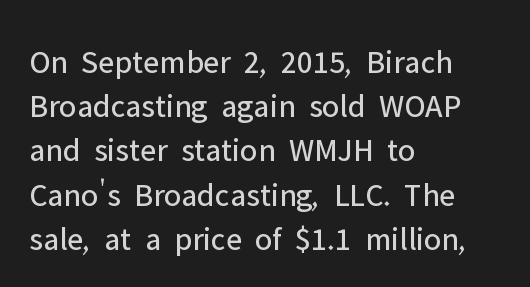
{"serif": "no", "italic": "no", "bold": "no", "weight": "regular", "width": "normal", "stroke_contrast": "low", "x_height": "medium", "monospaced": "no", "underline": "no", "align": "left", "line_spacing": "normal", "line_spacing_ratio": 1.34, "letter_spacing": "normal", "letter_spacing_em": 0.0, "glyph_px": 33}
